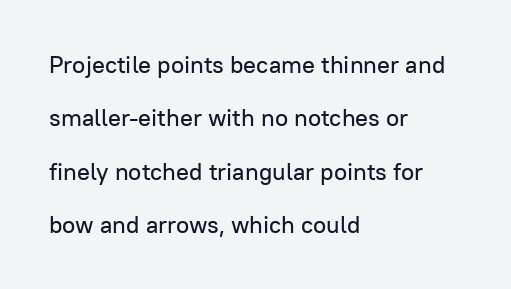
Q: Is the text italic (slanted)? A: No, it is upright.
Q: Is the text underlined? A: No.
Q: How is the paragraph aligned? A: Left-aligned.
Q: Is the spacing between letters normal or unusually wide? A: Normal.
Q: Is the spacing between lines tight, normal or loose? A: Loose.
